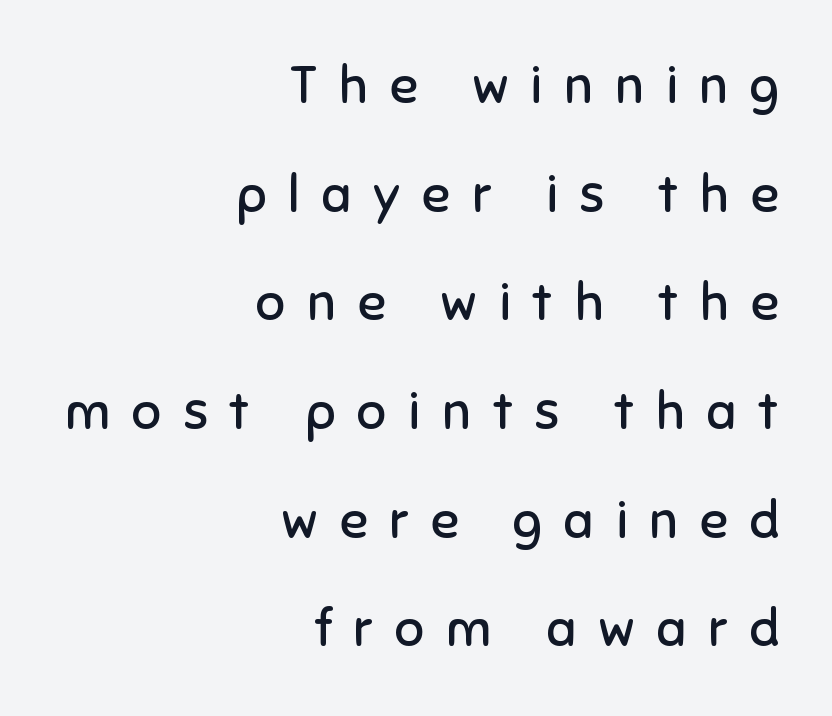
{"serif": "no", "italic": "no", "bold": "no", "weight": "regular", "width": "normal", "stroke_contrast": "low", "x_height": "medium", "monospaced": "no", "underline": "no", "align": "right", "line_spacing": "loose", "line_spacing_ratio": 2.09, "letter_spacing": "wide", "letter_spacing_em": 0.42, "glyph_px": 52}
